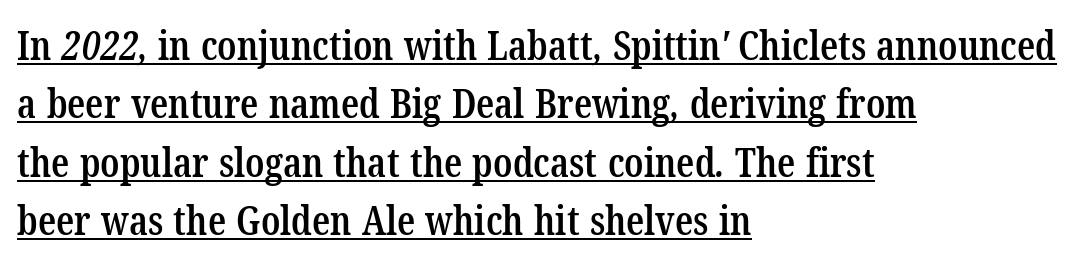
Q: Is the text bold? A: Semi-bold.
Q: Is the typeface a serif or a sans-serif typeface? A: Serif.
Q: Is the text underlined? A: Yes.
Q: How is the paragraph aligned? A: Left-aligned.
Q: Is the spacing between letters normal or unusually wide? A: Normal.
Q: Is the spacing between lines tight, normal or loose? A: Normal.
Q: Width (condensed, normal, or wide)? A: Condensed.
Q: Stroke contrast? A: Low.
Q: x-height? A: Medium.
Q: Monospaced? A: No.
